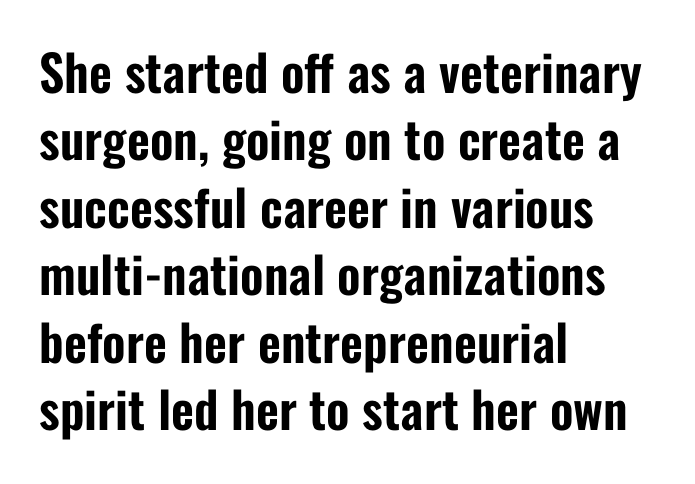
The image shows 50 px condensed sans-serif type, upright; set left-aligned, normal line spacing (1.35x), normal letter spacing, not underlined; low stroke contrast and a medium x-height.
